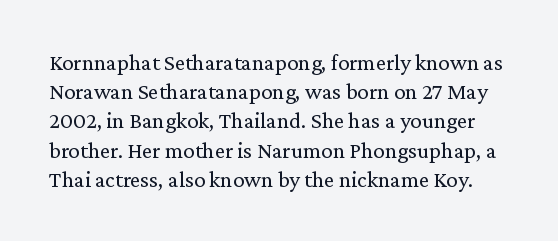
{"italic": "no", "bold": "no", "underline": "no", "line_spacing": "normal", "line_spacing_ratio": 1.27, "letter_spacing": "normal", "letter_spacing_em": 0.0, "glyph_px": 23}
